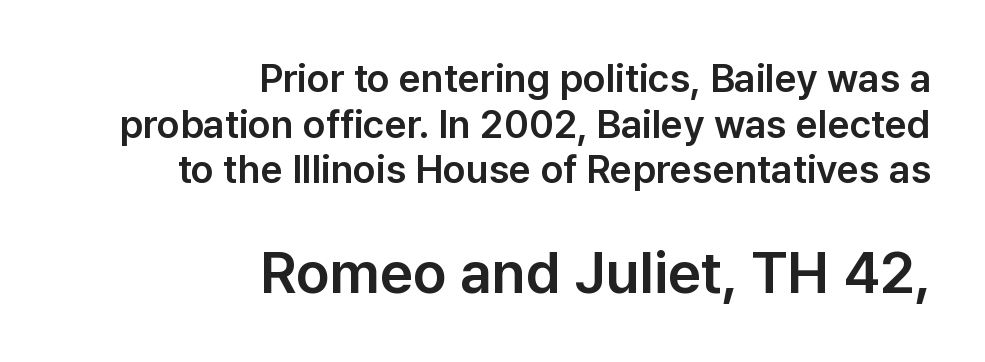
Standard letterfit; no display-style spreading of the glyphs. Characters remain perfectly vertical along every line. The later block is typeset at a bigger size than the earlier block. Looks like regular typesetting: each glyph gets only the width it needs. The glyphs are unaccompanied by any horizontal stroke below them.
